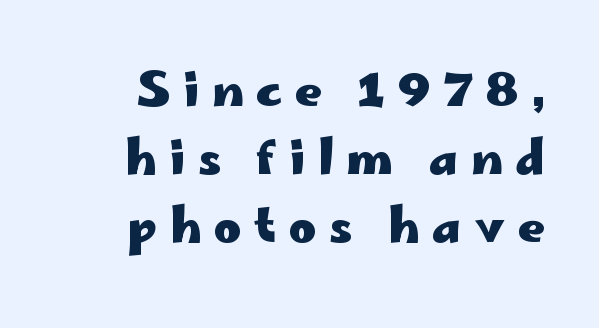
{"serif": "no", "italic": "no", "bold": "yes", "weight": "heavy", "width": "wide", "stroke_contrast": "low", "x_height": "small", "monospaced": "no", "underline": "no", "line_spacing": "normal", "line_spacing_ratio": 1.45, "letter_spacing": "wide", "letter_spacing_em": 0.27, "glyph_px": 47}
